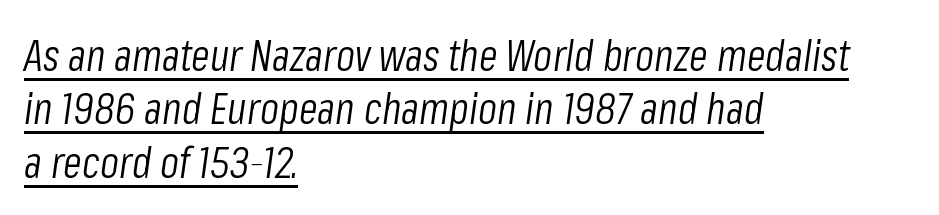
No chunkiness to these letters — they're not bold. Every row of glyphs begins at an identical x-position on the left. These lines are rendered in a variable-pitch font. Tracking value appears to be zero — textbook default spacing.
